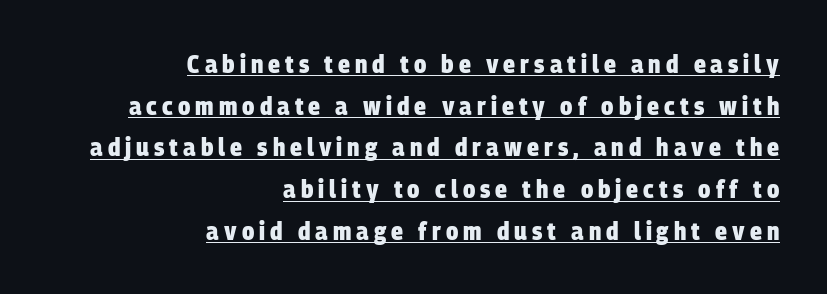
{"bold": "yes", "underline": "yes", "align": "right", "line_spacing": "normal", "line_spacing_ratio": 1.67, "letter_spacing": "wide", "letter_spacing_em": 0.2, "glyph_px": 25}
